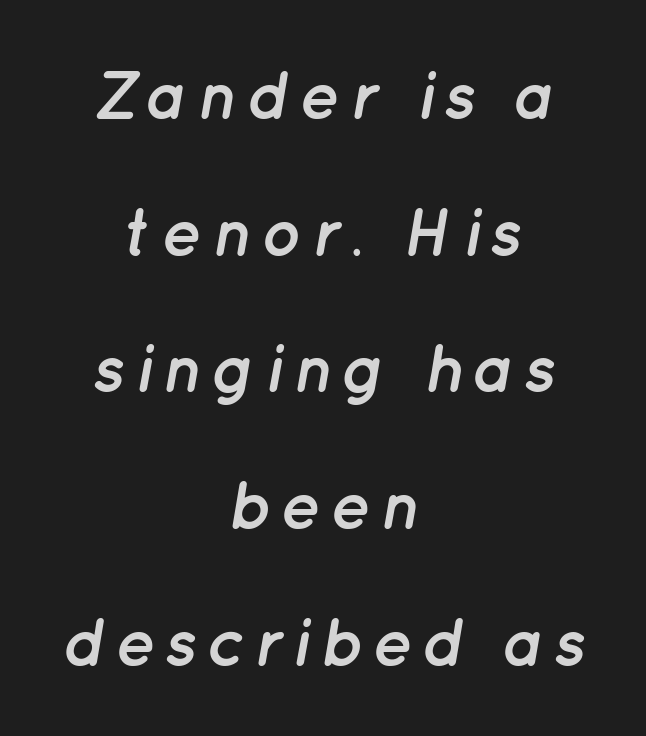
The image shows 67 px semibold type, italic (leaning right); set centered, loose line spacing (2.04x), not underlined; low stroke contrast and a medium x-height.
